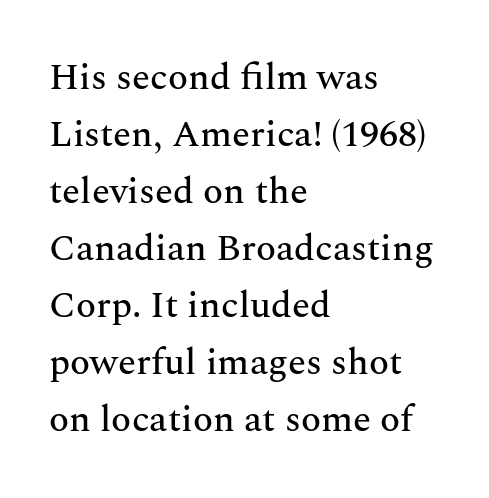
Typographically, this falls in the serif category. Standard letterfit; no display-style spreading of the glyphs. You could not count columns in this text — the font is proportionally spaced. Does the copy run flush right? No — it runs flush left. Baseline-to-baseline distance is the conventional proportion of letter height. The baseline area is clear.
